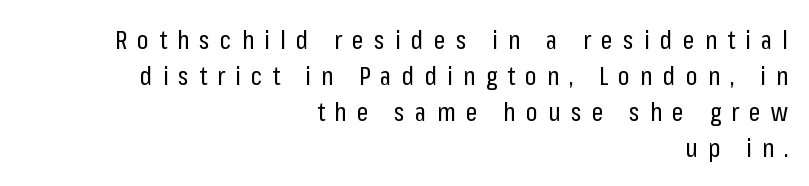
Tracking here is generous; glyphs stand well apart from one another. Short and long lines alike share a common ending point at right. Weight: in the light-to-regular range. The designer left line spacing at the default. No word sits above an underline. Rendered with straight, roman letterforms.
